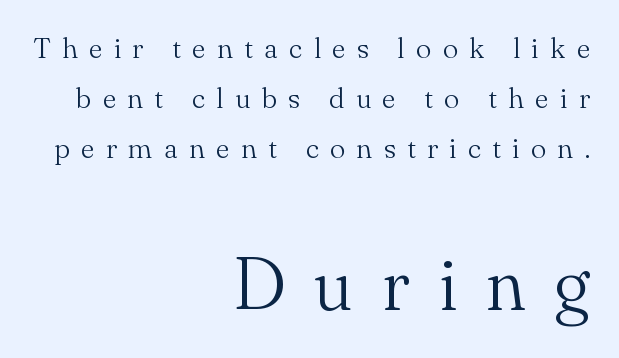
Q: Is the text bold? A: No.
Q: Is the text italic (slanted)? A: No, it is upright.
Q: Is the typeface a serif or a sans-serif typeface? A: Serif.
Q: Is the text underlined? A: No.
Q: How is the paragraph aligned? A: Right-aligned.
Q: Is the spacing between letters normal or unusually wide? A: Unusually wide.
Q: Which block of text is set in a larger size, the first (top) or the second (bottom)? A: The second (bottom) one.
Q: Width (condensed, normal, or wide)? A: Normal.
Q: Stroke contrast? A: Medium.
Q: x-height? A: Small.
Q: Monospaced? A: No.
